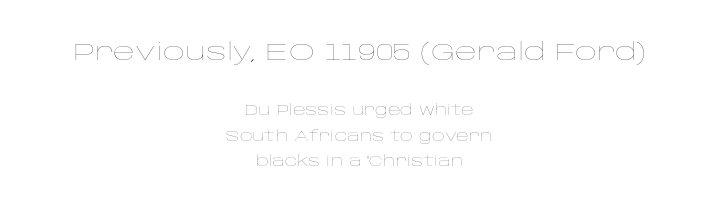
{"italic": "no", "bold": "no", "underline": "no", "align": "center", "line_spacing_ratio": 1.83, "letter_spacing": "normal", "letter_spacing_em": 0.0, "larger_block": "first", "size_ratio": 1.71, "glyph_px": 24}
